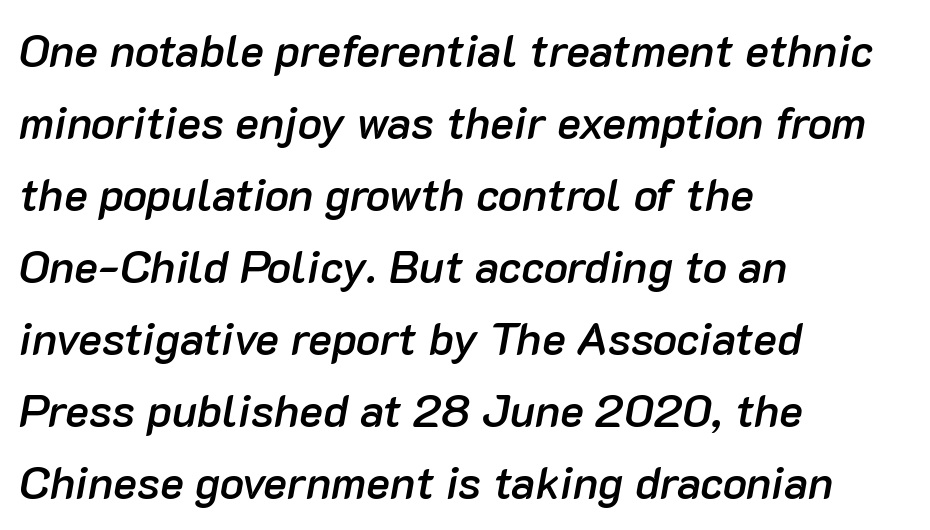
Q: Is the text bold? A: Semi-bold.
Q: Is the text italic (slanted)? A: Yes, it leans right by about 10 degrees.
Q: Is the text underlined? A: No.
Q: How is the paragraph aligned? A: Left-aligned.
Q: Is the spacing between letters normal or unusually wide? A: Normal.
Q: Is the spacing between lines tight, normal or loose? A: Normal.
Q: Width (condensed, normal, or wide)? A: Normal.
Q: Stroke contrast? A: Low.
Q: x-height? A: Medium.
Q: Monospaced? A: No.
